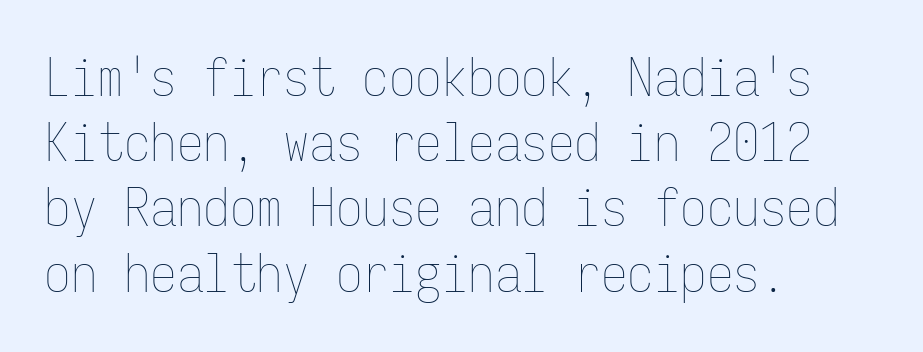
{"italic": "no", "bold": "no", "weight": "thin", "width": "condensed", "stroke_contrast": "low", "x_height": "medium", "monospaced": "yes", "underline": "no", "align": "left", "line_spacing_ratio": 1.23, "letter_spacing": "normal", "letter_spacing_em": 0.0, "glyph_px": 53}
